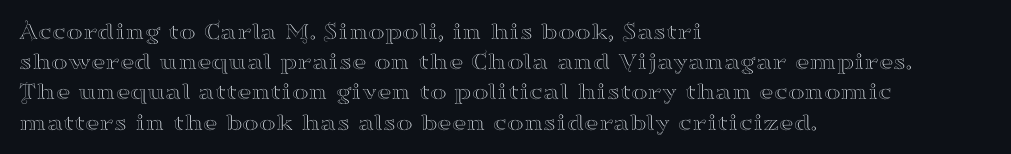
{"italic": "no", "underline": "no", "align": "left", "line_spacing_ratio": 1.21, "letter_spacing": "normal", "letter_spacing_em": 0.0, "glyph_px": 25}
